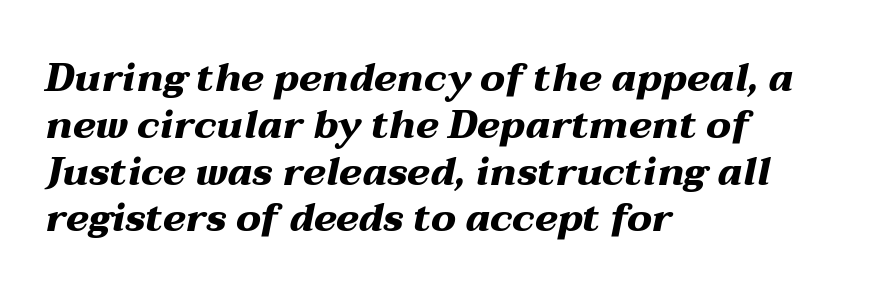
The image shows 39 px heavy, wide type, italic (leaning right); set left-aligned, line spacing 1.2x, normal letter spacing, not underlined; medium stroke contrast and a medium x-height.
